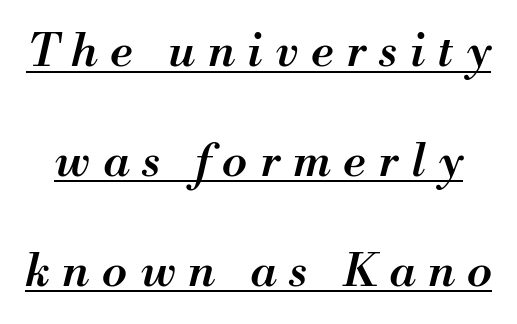
{"italic": "yes", "lean": "right", "slant_degrees": 13, "bold": "semi", "weight": "semibold", "width": "normal", "stroke_contrast": "medium", "x_height": "small", "monospaced": "no", "underline": "yes", "line_spacing": "loose", "line_spacing_ratio": 2.39, "letter_spacing": "wide", "letter_spacing_em": 0.28, "glyph_px": 46}
